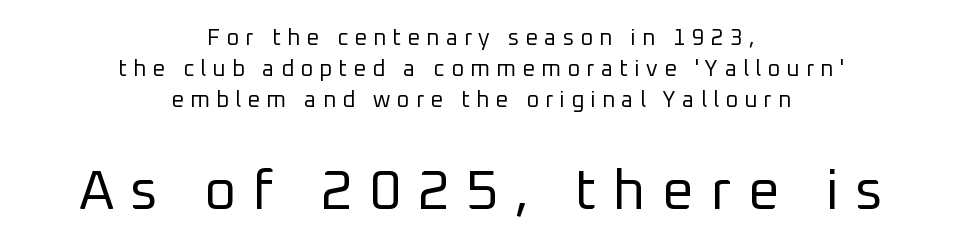
Q: Is the text bold? A: No.
Q: Is the text italic (slanted)? A: No, it is upright.
Q: Is the typeface a serif or a sans-serif typeface? A: Sans-serif.
Q: Is the text underlined? A: No.
Q: How is the paragraph aligned? A: Centered.
Q: Is the spacing between letters normal or unusually wide? A: Unusually wide.
Q: Is the spacing between lines tight, normal or loose? A: Normal.
Q: Which block of text is set in a larger size, the first (top) or the second (bottom)? A: The second (bottom) one.
Q: Width (condensed, normal, or wide)? A: Normal.
Q: Stroke contrast? A: Low.
Q: x-height? A: Medium.
Q: Monospaced? A: No.
